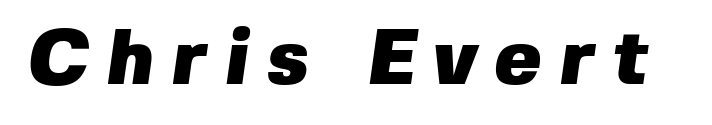
In terms of weight, the rendering is a true, heavy bold. The tracking jumps out immediately: characters are airy and widely separated. Each letter keeps its own natural width here, so spacing adapts to shape. Grotesque or geometric, the face here clearly has no serifs. Glance below the letters and you will spot only blank space.
